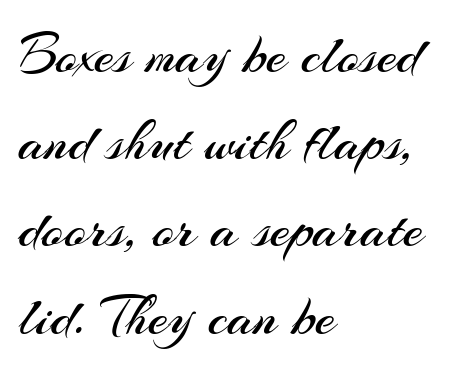
Q: Is the text bold? A: No.
Q: Is the text italic (slanted)? A: Yes.
Q: Is the typeface a serif or a sans-serif typeface? A: Sans-serif.
Q: Is the text underlined? A: No.
Q: How is the paragraph aligned? A: Left-aligned.
Q: Is the spacing between letters normal or unusually wide? A: Normal.
Q: Is the spacing between lines tight, normal or loose? A: Normal.
Q: Width (condensed, normal, or wide)? A: Normal.
Q: Stroke contrast? A: Medium.
Q: x-height? A: Small.
Q: Monospaced? A: No.
